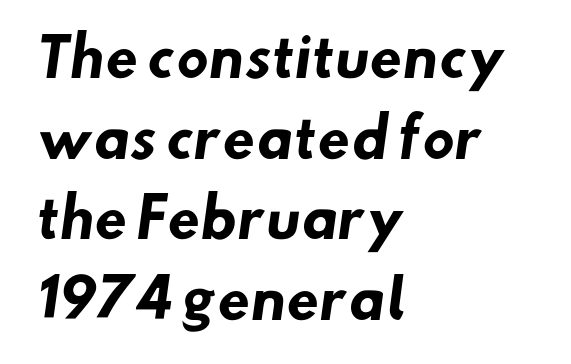
The image shows 53 px heavy sans-serif type; set left-aligned, normal line spacing (1.52x), normal letter spacing, not underlined; low stroke contrast and a small x-height.
